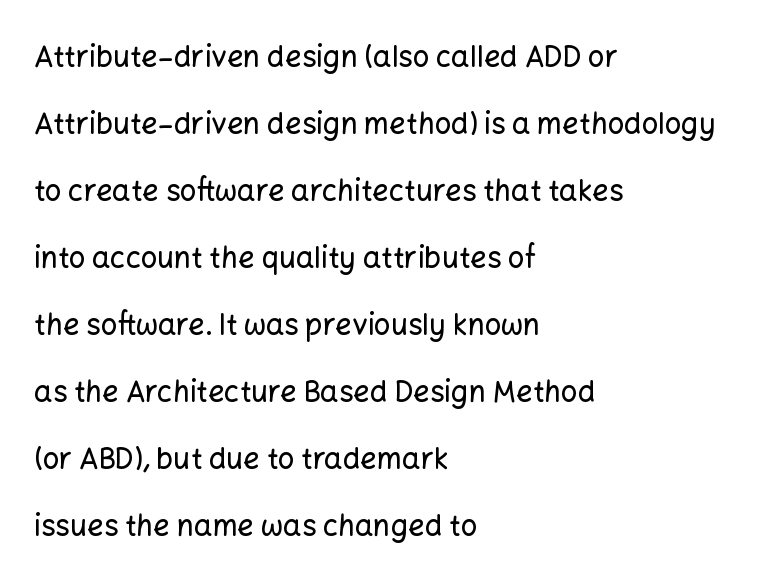
{"serif": "no", "italic": "no", "width": "normal", "stroke_contrast": "low", "x_height": "medium", "monospaced": "no", "underline": "no", "align": "left", "line_spacing": "loose", "line_spacing_ratio": 2.31, "letter_spacing": "normal", "letter_spacing_em": 0.0, "glyph_px": 29}
